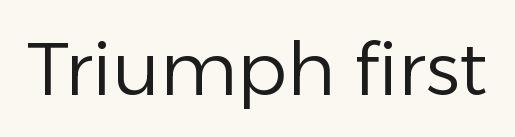
You can tell it's not italic because the verticals are truly vertical. Caption: standard tracking, unaltered. Type style note: lacks serifs. Beneath every word, the page is bare. Vertical stems look standard width or narrower in stroke. Think of a printed novel: that variable character pitch is what you see here.
